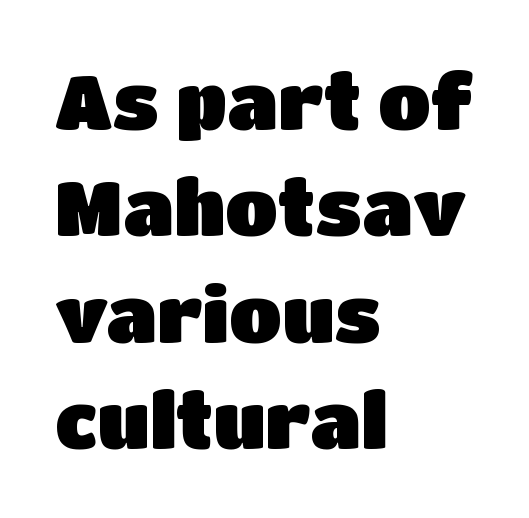
Here the glyphs are tracked normally, forming tight word shapes. The text block is weighted toward the left margin, trailing off unevenly rightward. Ascenders rise straight up at ninety degrees. Words float on clear page, feet unadorned. Type style note: lacks serifs.
